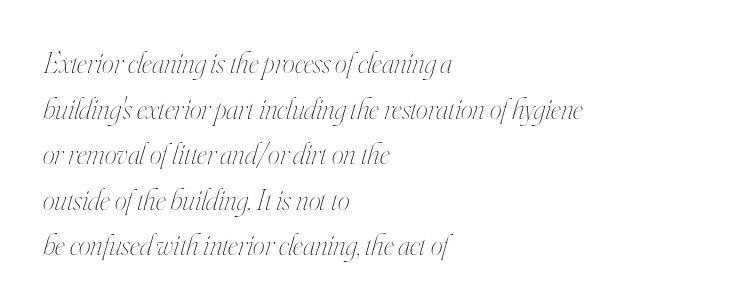
The image shows 30 px thin, condensed type, italic (leaning right); set left-aligned, normal line spacing (1.52x), normal letter spacing, not underlined; high stroke contrast and a small x-height.
